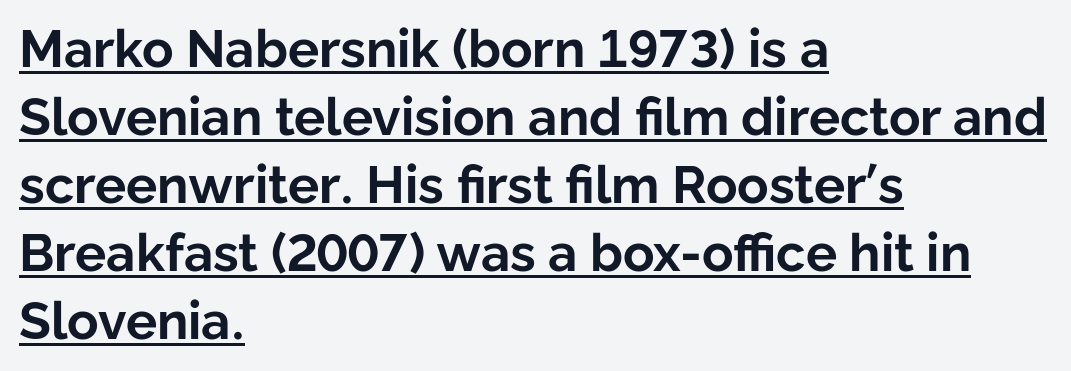
Nobody touched the tracking dial on this one. These lines are rendered in a variable-pitch font. Set as a true bold cut, around the 700 mark. The glyphs are accompanied by a horizontal stroke just below them. The type sits square on the baseline with zero lean. The rendering anchors every line to the left-hand side.
